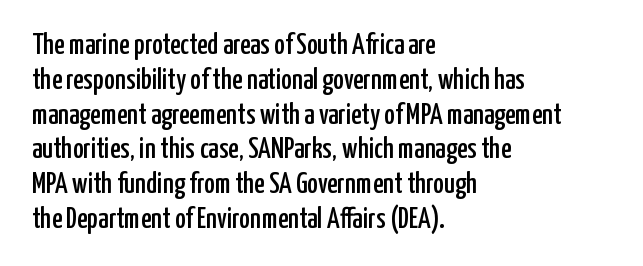
{"serif": "no", "italic": "no", "width": "condensed", "stroke_contrast": "low", "x_height": "medium", "monospaced": "no", "underline": "no", "align": "left", "line_spacing_ratio": 1.2, "letter_spacing": "normal", "letter_spacing_em": 0.0, "glyph_px": 29}
